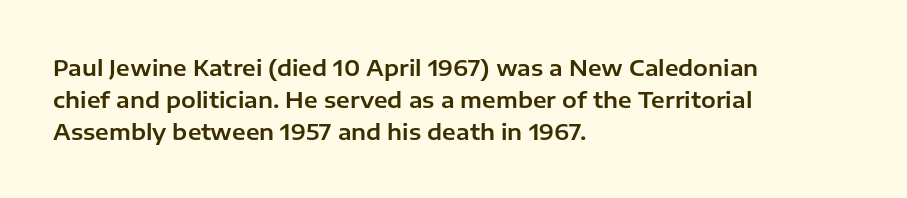
Left-aligned paragraph, ragged on the right. Rendered with straight, roman letterforms. Successive baselines arrive at the customary interval. Descenders are the only things crossing below the line. Is the letter spacing exaggerated? No — it looks like the ordinary default.
